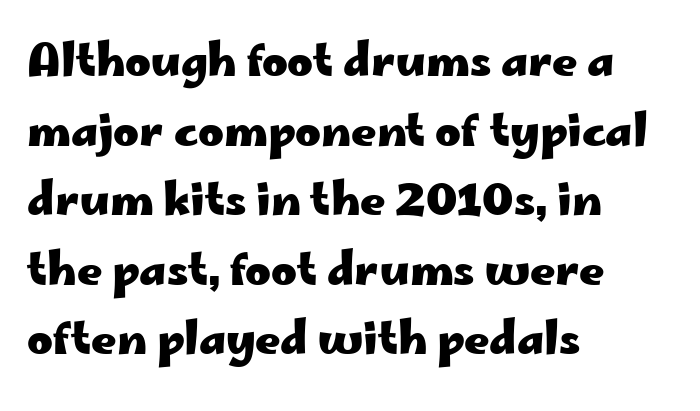
{"serif": "no", "italic": "no", "bold": "yes", "weight": "heavy", "width": "wide", "stroke_contrast": "low", "x_height": "small", "monospaced": "no", "underline": "no", "align": "left", "line_spacing": "normal", "line_spacing_ratio": 1.58, "letter_spacing": "normal", "letter_spacing_em": 0.0, "glyph_px": 44}
